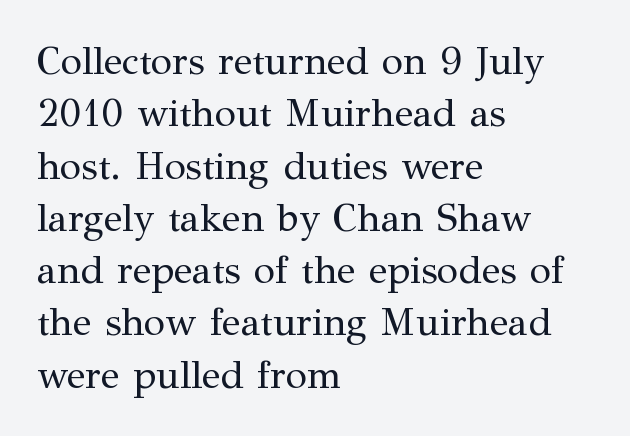
The image shows 39 px regular-weight serif type, upright; set left-aligned, normal line spacing (1.34x), normal letter spacing, not underlined; medium stroke contrast and a medium x-height.
